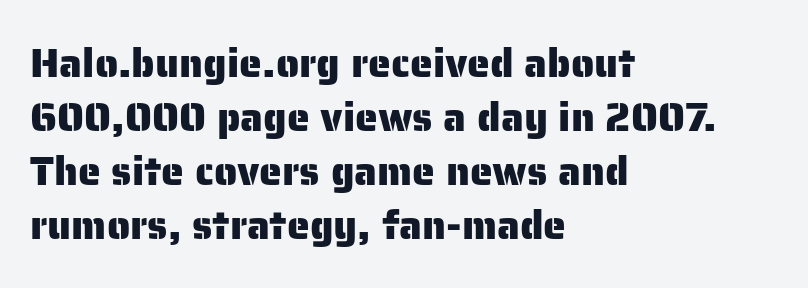
The image shows 41 px sans-serif type, upright; set left-aligned, normal line spacing (1.32x), normal letter spacing, not underlined; low stroke contrast and a medium x-height.
